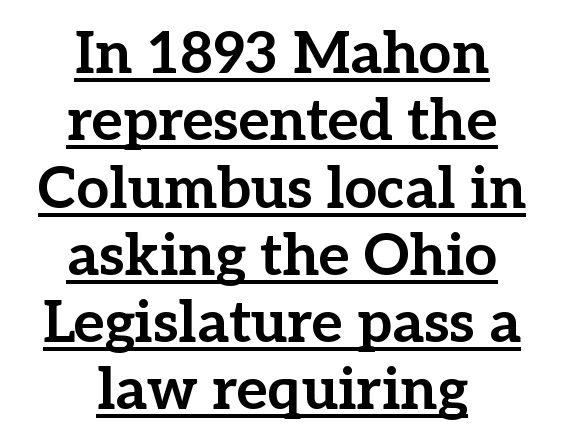
Q: Is the text bold? A: Yes.
Q: Is the text italic (slanted)? A: No, it is upright.
Q: Is the typeface a serif or a sans-serif typeface? A: Serif.
Q: Is the text underlined? A: Yes.
Q: How is the paragraph aligned? A: Centered.
Q: Is the spacing between letters normal or unusually wide? A: Normal.
Q: Width (condensed, normal, or wide)? A: Normal.
Q: Stroke contrast? A: Low.
Q: x-height? A: Medium.
Q: Monospaced? A: No.
